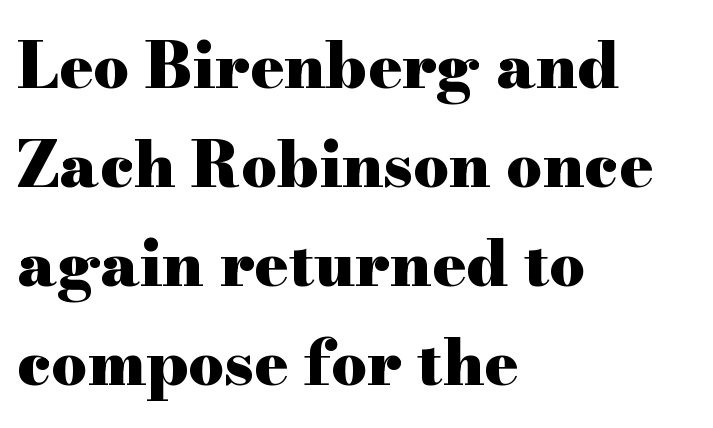
The image shows 63 px heavy, wide serif type, upright; set left-aligned, normal line spacing (1.57x), normal letter spacing, not underlined; high stroke contrast and a small x-height.
